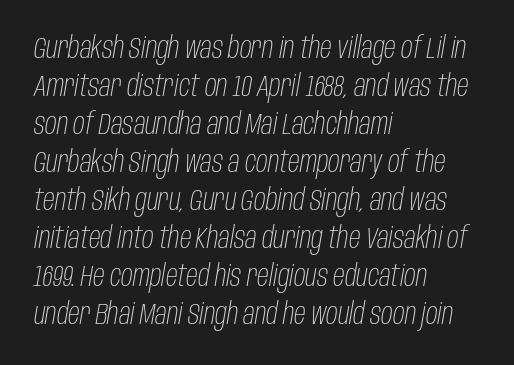
Q: Is the text bold? A: No.
Q: Is the text italic (slanted)? A: Yes, it leans right by about 10 degrees.
Q: Is the text underlined? A: No.
Q: How is the paragraph aligned? A: Left-aligned.
Q: Is the spacing between letters normal or unusually wide? A: Normal.
Q: Is the spacing between lines tight, normal or loose? A: Normal.
Q: Width (condensed, normal, or wide)? A: Condensed.
Q: Stroke contrast? A: Low.
Q: x-height? A: Large.
Q: Monospaced? A: No.
